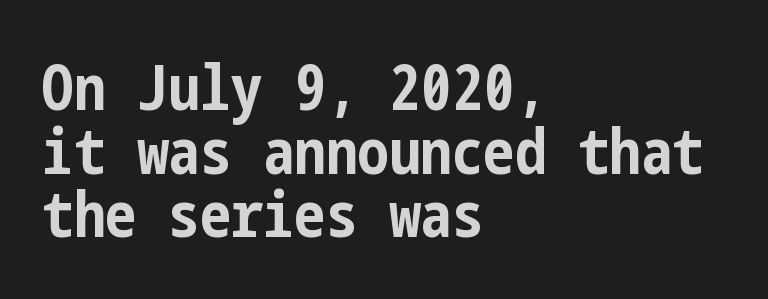
{"serif": "no", "italic": "no", "bold": "yes", "weight": "bold", "width": "condensed", "stroke_contrast": "low", "x_height": "medium", "underline": "no", "align": "left", "line_spacing": "tight", "line_spacing_ratio": 1.01, "letter_spacing": "normal", "letter_spacing_em": 0.0, "glyph_px": 63}
